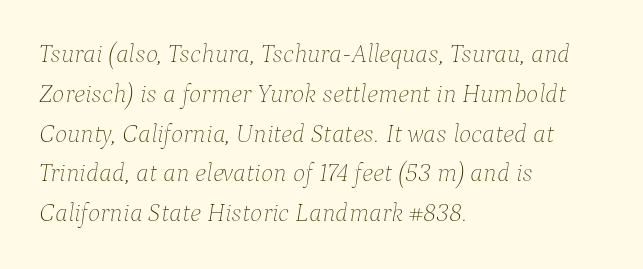
Q: Is the text bold? A: No.
Q: Is the text italic (slanted)? A: Yes, it leans right by about 9 degrees.
Q: Is the text underlined? A: No.
Q: How is the paragraph aligned? A: Left-aligned.
Q: Is the spacing between letters normal or unusually wide? A: Normal.
Q: Is the spacing between lines tight, normal or loose? A: Normal.
